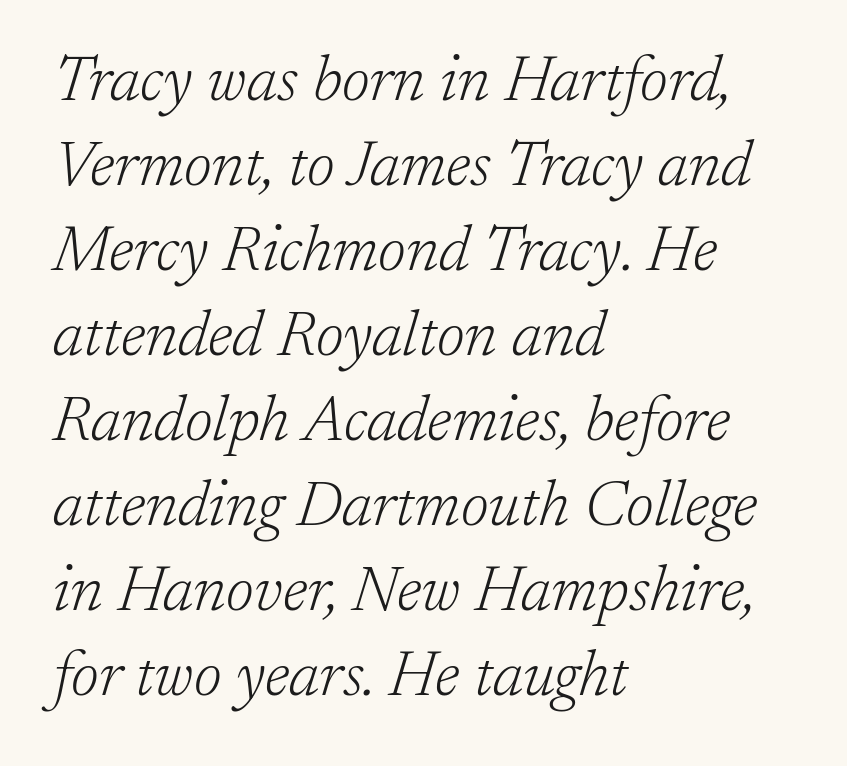
Q: Is the text bold? A: No.
Q: Is the text italic (slanted)? A: Yes, it leans right by about 17 degrees.
Q: Is the typeface a serif or a sans-serif typeface? A: Serif.
Q: Is the text underlined? A: No.
Q: How is the paragraph aligned? A: Left-aligned.
Q: Is the spacing between letters normal or unusually wide? A: Normal.
Q: Is the spacing between lines tight, normal or loose? A: Normal.
Q: Width (condensed, normal, or wide)? A: Normal.
Q: Stroke contrast? A: Low.
Q: x-height? A: Medium.
Q: Monospaced? A: No.
